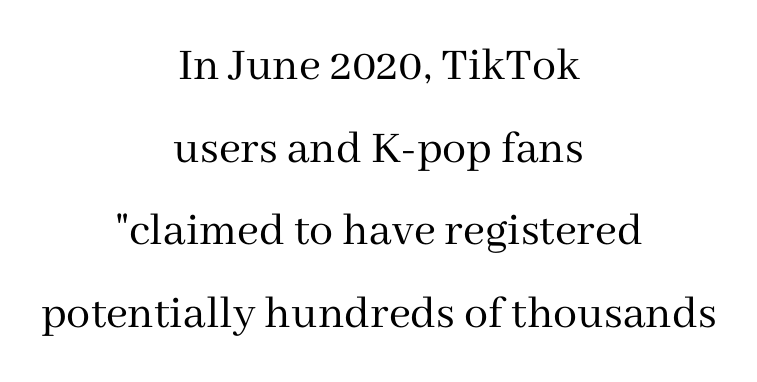
Q: Is the text bold? A: No.
Q: Is the text italic (slanted)? A: No, it is upright.
Q: Is the typeface a serif or a sans-serif typeface? A: Serif.
Q: Is the text underlined? A: No.
Q: How is the paragraph aligned? A: Centered.
Q: Is the spacing between letters normal or unusually wide? A: Normal.
Q: Width (condensed, normal, or wide)? A: Normal.
Q: Stroke contrast? A: Medium.
Q: x-height? A: Medium.
Q: Monospaced? A: No.
